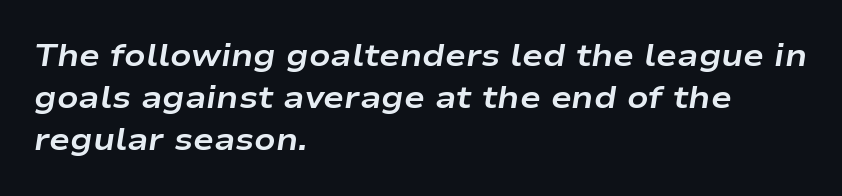
{"italic": "yes", "lean": "right", "slant_degrees": 9, "bold": "yes", "weight": "bold", "width": "wide", "stroke_contrast": "low", "x_height": "medium", "monospaced": "no", "underline": "no", "align": "left", "line_spacing": "normal", "line_spacing_ratio": 1.36, "letter_spacing": "normal", "letter_spacing_em": 0.0, "glyph_px": 31}
